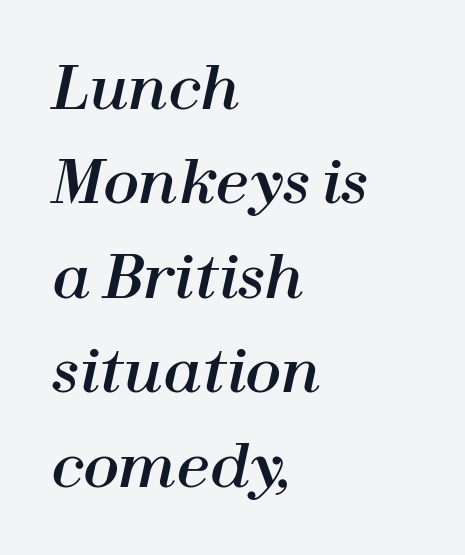
{"italic": "yes", "lean": "right", "slant_degrees": 12, "width": "normal", "stroke_contrast": "high", "x_height": "medium", "monospaced": "no", "underline": "no", "align": "left", "line_spacing": "normal", "line_spacing_ratio": 1.6, "letter_spacing": "normal", "letter_spacing_em": 0.0, "glyph_px": 59}
